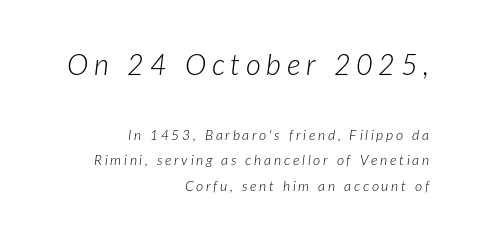
The image shows 29 px light type, italic (leaning right); set right-aligned, line spacing 1.84x, not underlined; the first (top) block is 2.07x larger; low stroke contrast and a medium x-height.
